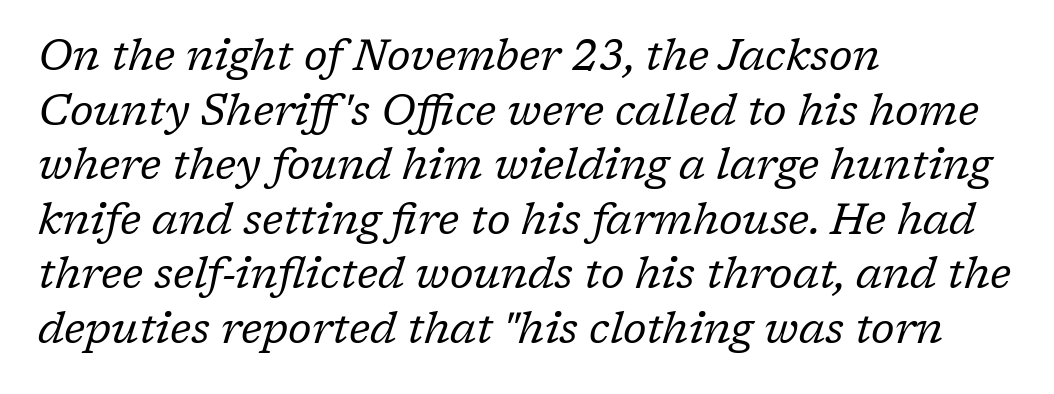
{"serif": "yes", "italic": "yes", "lean": "right", "slant_degrees": 17, "bold": "no", "weight": "regular", "width": "normal", "stroke_contrast": "low", "x_height": "medium", "monospaced": "no", "underline": "no", "align": "left", "line_spacing": "normal", "line_spacing_ratio": 1.27, "letter_spacing": "normal", "letter_spacing_em": 0.0, "glyph_px": 43}
